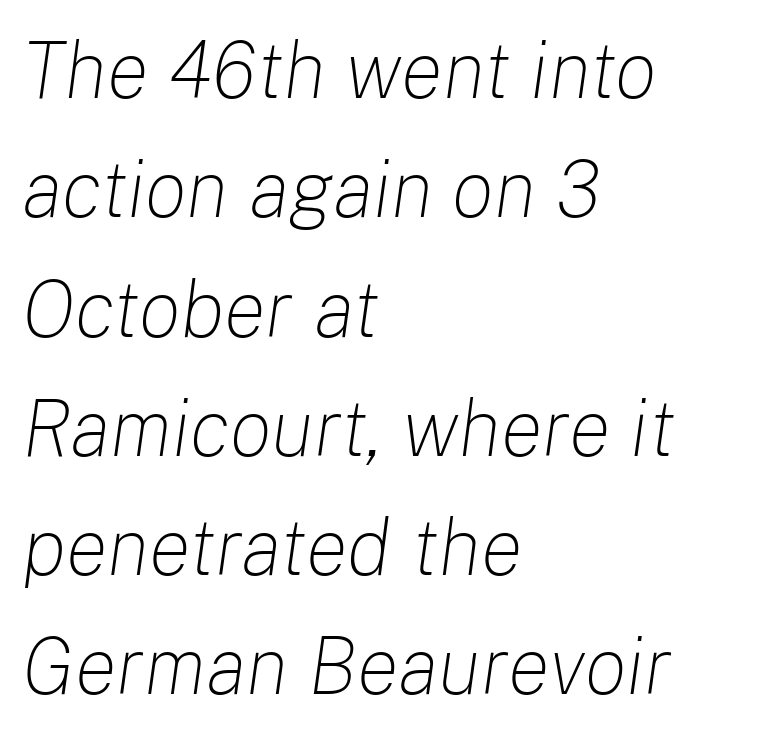
The rag falls on the right side of this text block. It's the slanting kind of type. The line-height multiplier appears to be the usual default. Decoration check: the copy has no underline. Tracking value appears to be zero — textbook default spacing. Stems here are at most as thick as an everyday book face.
